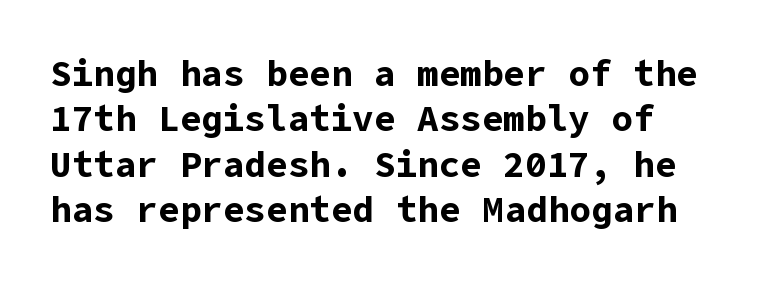
Look at the tracking — it's just the regular setting, nothing added. Quick note: not italic, upright. The characters display no serif detailing; their extremities are plain. Thick stems and heavy bowls — unmistakably bold. This block has exactly the height ordinary leading produces.
